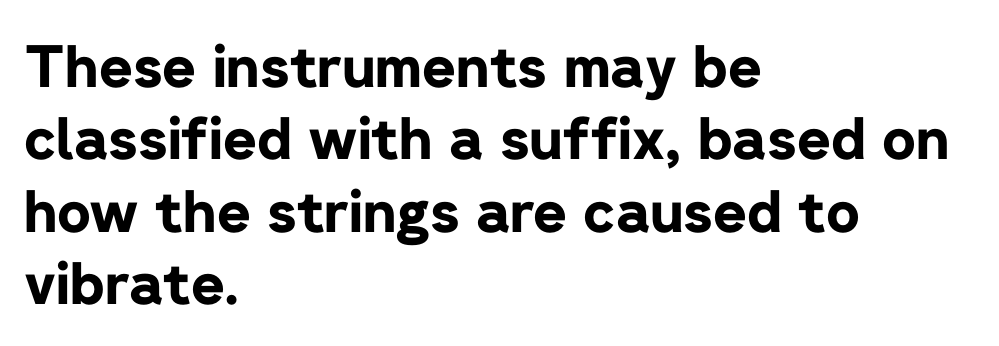
{"serif": "no", "italic": "no", "bold": "yes", "weight": "bold", "width": "normal", "stroke_contrast": "low", "x_height": "medium", "monospaced": "no", "underline": "no", "align": "left", "line_spacing": "normal", "line_spacing_ratio": 1.25, "letter_spacing": "normal", "letter_spacing_em": 0.0, "glyph_px": 58}
